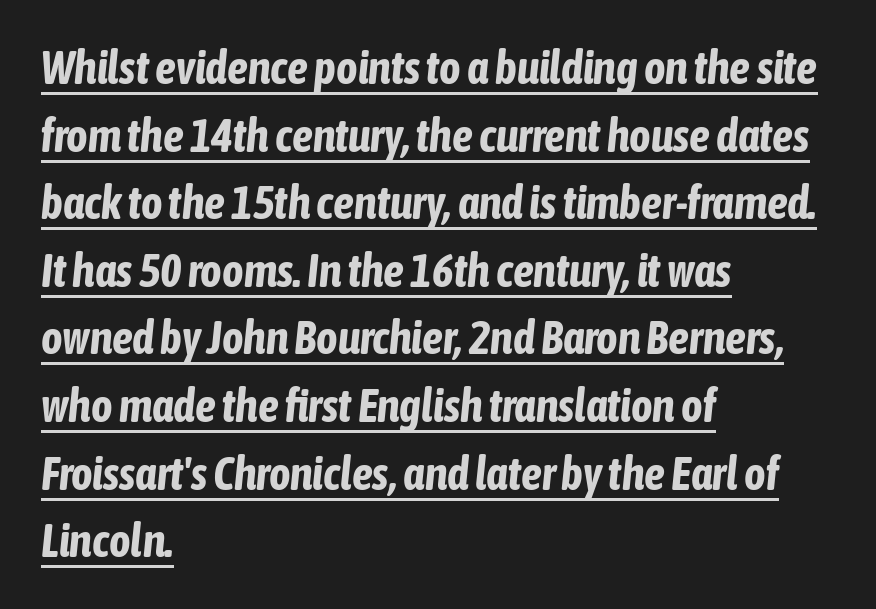
Q: Is the text bold? A: Yes.
Q: Is the text italic (slanted)? A: Yes, it leans right by about 6 degrees.
Q: Is the text underlined? A: Yes.
Q: How is the paragraph aligned? A: Left-aligned.
Q: Is the spacing between letters normal or unusually wide? A: Normal.
Q: Is the spacing between lines tight, normal or loose? A: Normal.
Q: Width (condensed, normal, or wide)? A: Condensed.
Q: Stroke contrast? A: Low.
Q: x-height? A: Medium.
Q: Monospaced? A: No.
